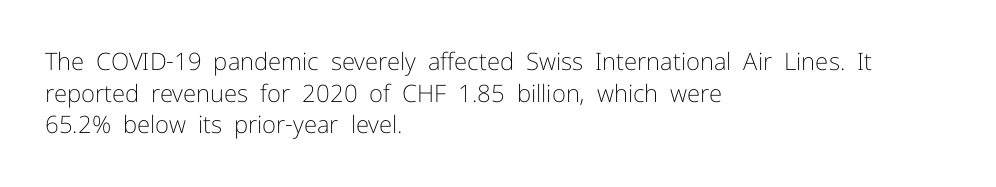
Leftover space on each line is placed entirely after the last word. The typesetting does not lean heavy: it is not bold. Honestly, the letter spacing is just normal — you wouldn't notice it. Underline: absent. If you drew a line through each stem, it would be perfectly vertical.
